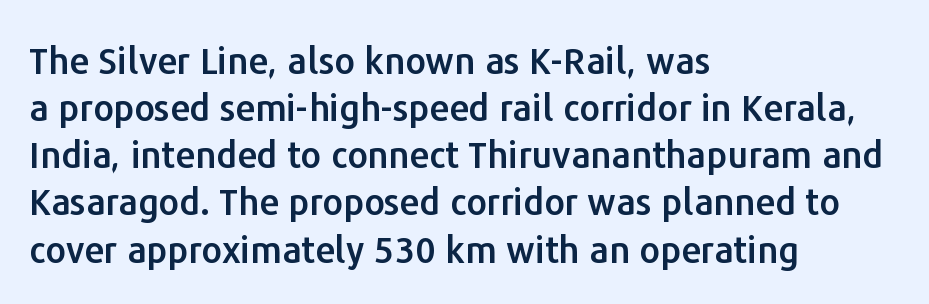
The image shows 36 px sans-serif type, upright; set left-aligned, normal line spacing (1.31x), normal letter spacing, not underlined; low stroke contrast and a medium x-height.
